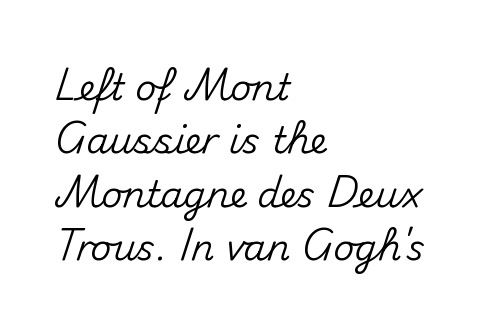
{"serif": "no", "width": "normal", "stroke_contrast": "medium", "x_height": "small", "monospaced": "no", "underline": "no", "align": "left", "line_spacing": "normal", "line_spacing_ratio": 1.48, "letter_spacing": "normal", "letter_spacing_em": 0.0, "glyph_px": 36}
